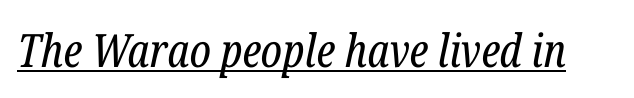
Q: Is the text bold? A: No.
Q: Is the text italic (slanted)? A: Yes, it leans right by about 12 degrees.
Q: Is the typeface a serif or a sans-serif typeface? A: Serif.
Q: Is the text underlined? A: Yes.
Q: Is the spacing between letters normal or unusually wide? A: Normal.
Q: Width (condensed, normal, or wide)? A: Condensed.
Q: Stroke contrast? A: Low.
Q: x-height? A: Medium.
Q: Monospaced? A: No.
